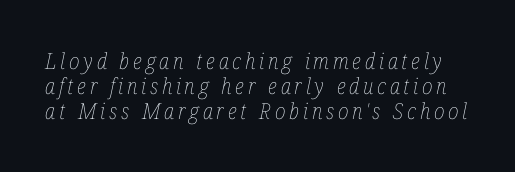
The foot of each line stays bare and open. Baseline-to-baseline distance is barely more than the letter height. The letterforms sit at book weight or below. This is oblique type, the kind used for emphasis or titles.
